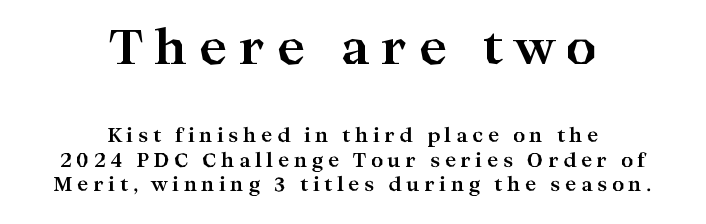
The image shows 48 px bold, wide serif type, upright; set centered, normal line spacing (1.29x), unusually wide letter spacing (+0.24 em), not underlined; the first (top) block is 2.53x larger; high stroke contrast and a medium x-height.
